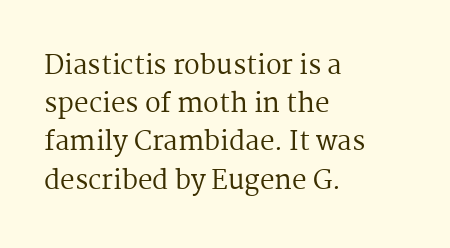
Q: Is the text bold? A: No.
Q: Is the text italic (slanted)? A: No, it is upright.
Q: Is the text underlined? A: No.
Q: How is the paragraph aligned? A: Left-aligned.
Q: Is the spacing between letters normal or unusually wide? A: Normal.
Q: Is the spacing between lines tight, normal or loose? A: Normal.
